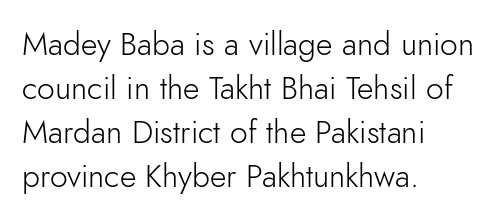
Between one letter and the next there's only the usual sliver of space. The letters look calm and open, with moderate or lighter stems. I'd call this a sans setting — the letters go barefoot. Vertically, the passage feels balanced, rows spaced as you'd expect.
